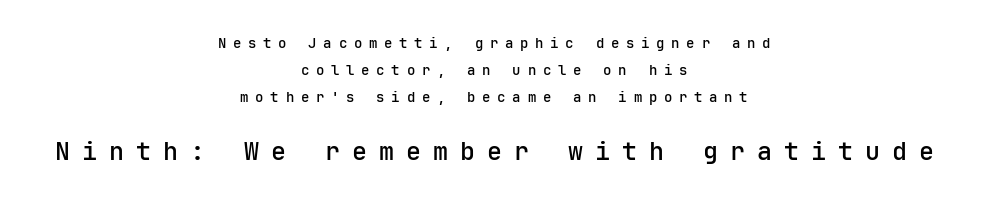
What weight is shown? A semibold, between regular and bold. Reading down the column, the eye jumps a long way to each next line. The face used here is rendered with a markedly widened letterfit. The paragraph shown floats in the horizontal middle. The words here are not underlined.
